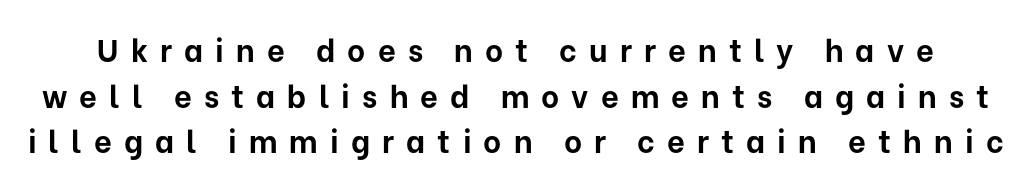
The image shows 31 px bold sans-serif type, upright; set normal line spacing (1.47x), unusually wide letter spacing (+0.39 em), not underlined; low stroke contrast and a medium x-height.
